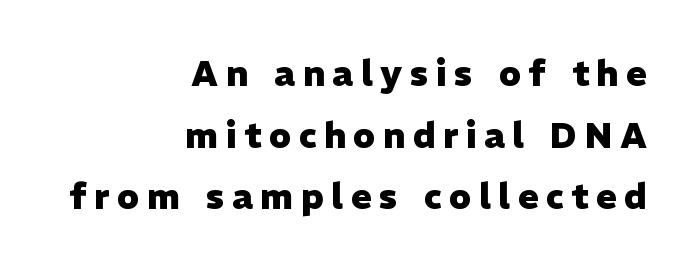
The image shows 35 px heavy sans-serif type, upright; set right-aligned, line spacing 1.76x, unusually wide letter spacing (+0.22 em), not underlined; low stroke contrast and a medium x-height.
